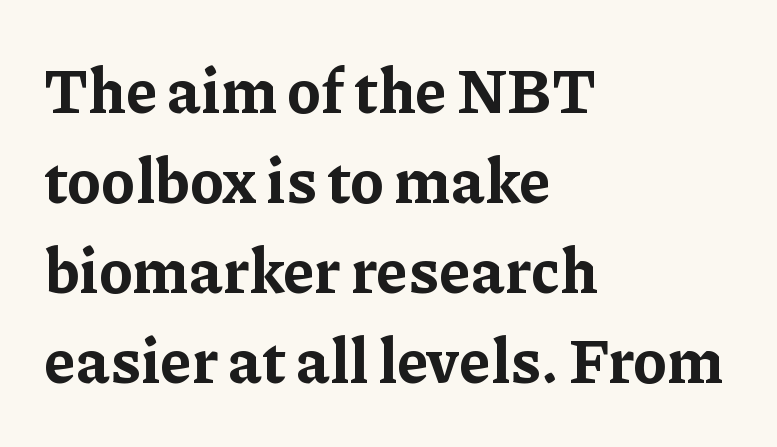
{"serif": "yes", "italic": "no", "bold": "yes", "weight": "bold", "width": "normal", "stroke_contrast": "low", "x_height": "medium", "monospaced": "no", "underline": "no", "align": "left", "line_spacing": "normal", "line_spacing_ratio": 1.45, "letter_spacing": "normal", "letter_spacing_em": 0.0, "glyph_px": 62}
